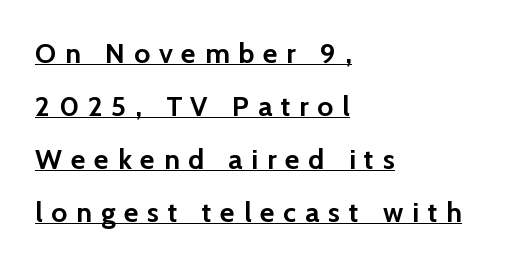
The image shows 28 px semibold sans-serif type, upright; set left-aligned, line spacing 1.89x, unusually wide letter spacing (+0.32 em), underlined; low stroke contrast and a medium x-height.
